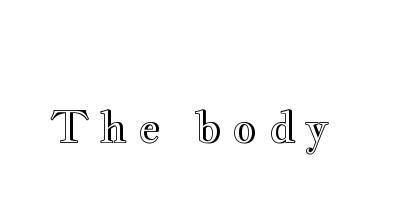
{"italic": "no", "width": "wide", "x_height": "small", "monospaced": "no", "underline": "no", "letter_spacing": "wide", "letter_spacing_em": 0.26, "glyph_px": 43}
